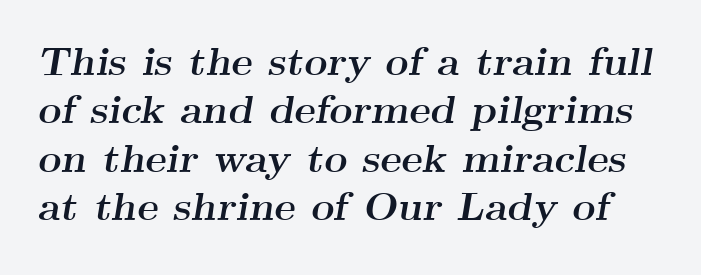
Each row of text sits above clean, open space. Emphasis by weight is at full strength: bold. The specimen reads as italic at a glance. Note the varied advance widths — an 'i' is clearly narrower than an 'm'. Characters follow at the spacing the type designer built in. Classification — serif.
